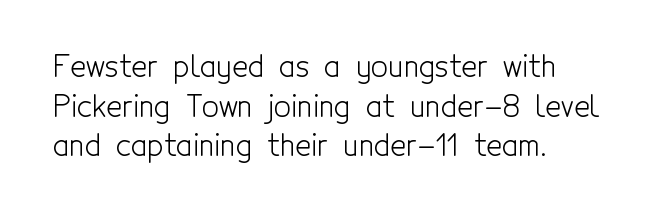
{"serif": "no", "italic": "no", "bold": "no", "weight": "light", "width": "condensed", "x_height": "medium", "monospaced": "no", "underline": "no", "align": "left", "line_spacing": "normal", "line_spacing_ratio": 1.32, "letter_spacing": "normal", "letter_spacing_em": 0.0, "glyph_px": 30}
